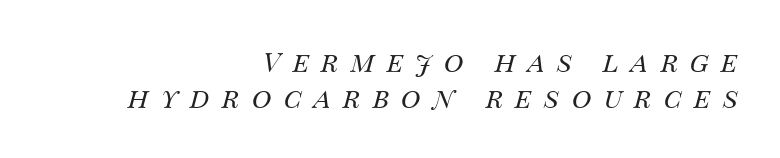
Q: Is the text bold? A: No.
Q: Is the text italic (slanted)? A: Yes, it leans right by about 14 degrees.
Q: Is the text underlined? A: No.
Q: How is the paragraph aligned? A: Right-aligned.
Q: Is the spacing between letters normal or unusually wide? A: Unusually wide.
Q: Is the spacing between lines tight, normal or loose? A: Normal.
